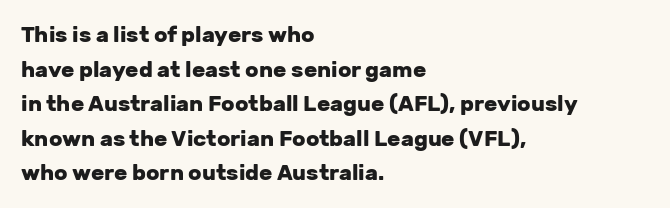
Q: Is the text bold? A: Yes.
Q: Is the text italic (slanted)? A: No, it is upright.
Q: Is the text underlined? A: No.
Q: How is the paragraph aligned? A: Left-aligned.
Q: Is the spacing between letters normal or unusually wide? A: Normal.
Q: Is the spacing between lines tight, normal or loose? A: Normal.
